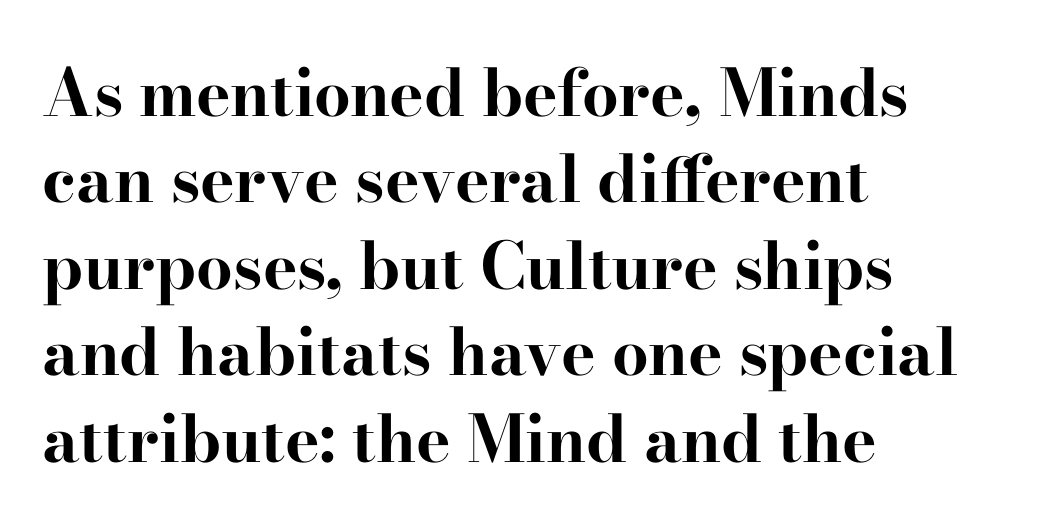
Q: Is the text bold? A: Yes.
Q: Is the text italic (slanted)? A: No, it is upright.
Q: Is the typeface a serif or a sans-serif typeface? A: Serif.
Q: Is the text underlined? A: No.
Q: How is the paragraph aligned? A: Left-aligned.
Q: Is the spacing between letters normal or unusually wide? A: Normal.
Q: Is the spacing between lines tight, normal or loose? A: Normal.
Q: Width (condensed, normal, or wide)? A: Wide.
Q: Stroke contrast? A: High.
Q: x-height? A: Small.
Q: Monospaced? A: No.
